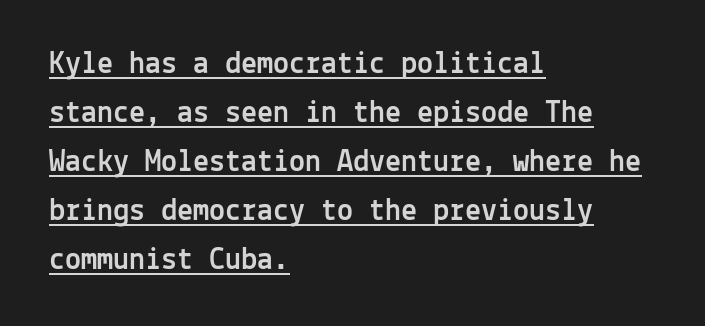
{"serif": "no", "italic": "no", "width": "normal", "x_height": "medium", "monospaced": "yes", "underline": "yes", "align": "left", "line_spacing": "normal", "line_spacing_ratio": 1.53, "letter_spacing": "normal", "letter_spacing_em": 0.0, "glyph_px": 32}
